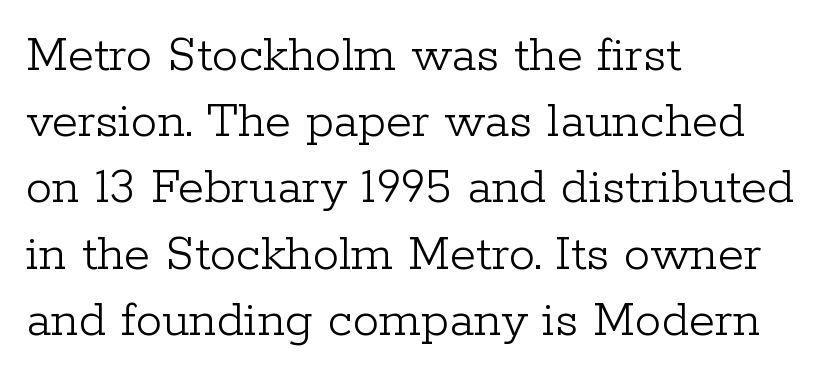
The image shows 53 px light serif type, upright; set left-aligned, normal line spacing (1.25x), normal letter spacing, not underlined; low stroke contrast and a medium x-height.
